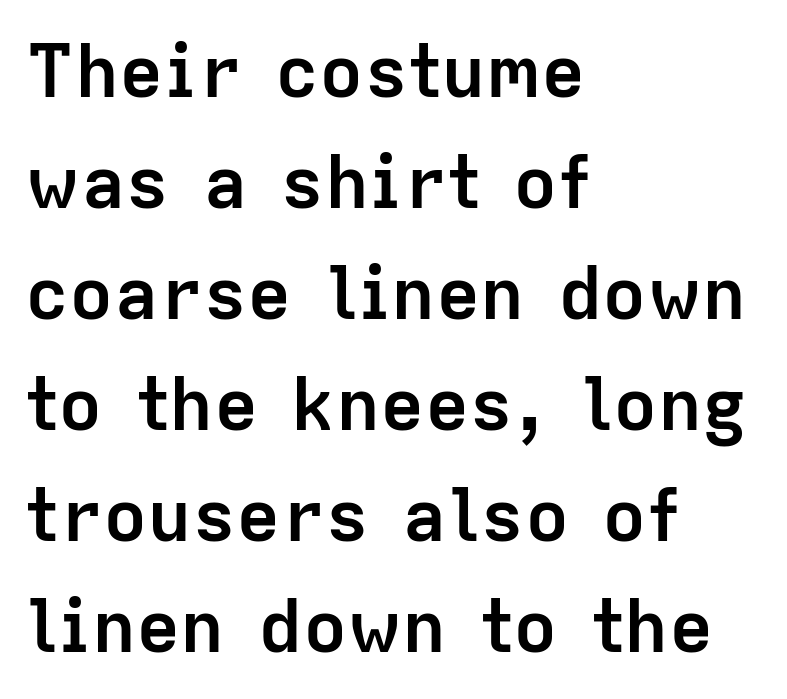
In terms of letterform style, serifs are entirely absent. A typesetter would mark this as roman, not italic. The paragraph has a hard left edge and a soft right edge. The rendering uses a bold face; every stroke is thick and dark. Evenly set lines give the paragraph a standard silhouette. Each letter keeps its own natural width here, so spacing adapts to shape.
